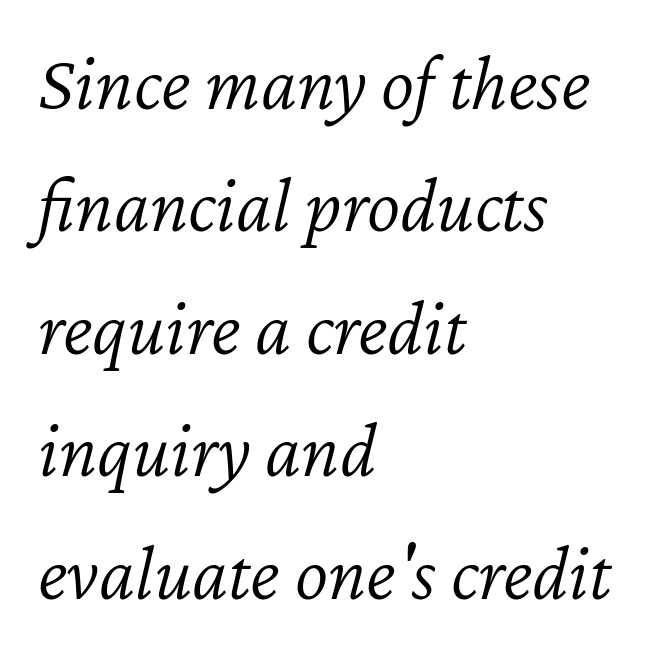
The image shows 79 px light type, italic (leaning right); set left-aligned, normal line spacing (1.55x), normal letter spacing, not underlined; low stroke contrast and a medium x-height.
